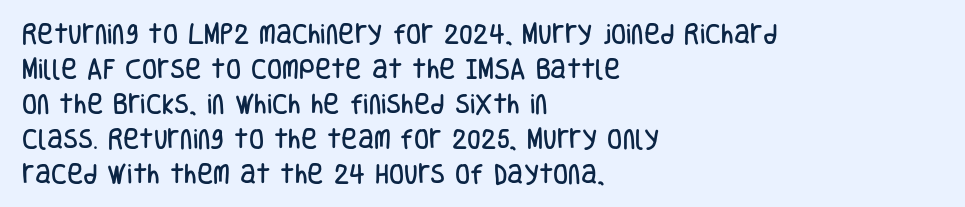
{"italic": "no", "underline": "no", "align": "left", "line_spacing": "normal", "line_spacing_ratio": 1.59, "letter_spacing": "normal", "letter_spacing_em": 0.0, "glyph_px": 22}
